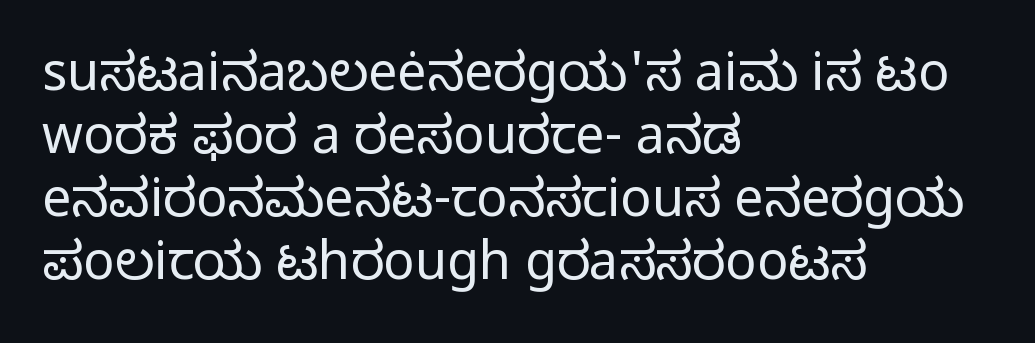
The image shows 52 px regular-weight sans-serif type, upright; set left-aligned, line spacing 1.21x, normal letter spacing, not underlined; low stroke contrast and a medium x-height.
